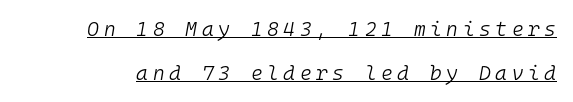
Is the letter spacing exaggerated? Yes — the characters are pushed far apart. Glance below the letters and you will spot a drawn line. Each stroke keeps to a modest, everyday thickness or less. The block of text is sparse from top to bottom, with ample space between rows.
